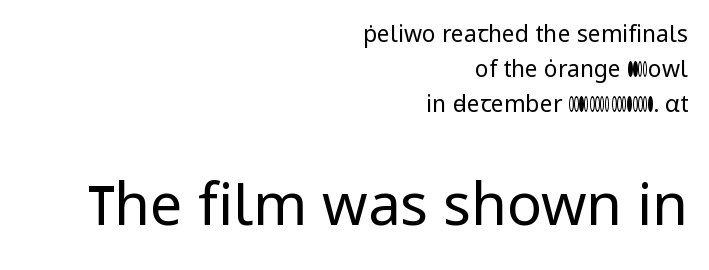
The image shows 58 px regular-weight sans-serif type, upright; set right-aligned, normal line spacing (1.53x), normal letter spacing, not underlined; the second (bottom) block is 2.52x larger; low stroke contrast and a medium x-height.
